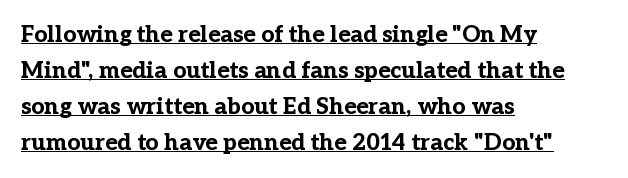
The image shows 23 px bold type, upright; set left-aligned, normal line spacing (1.56x), normal letter spacing, underlined.
